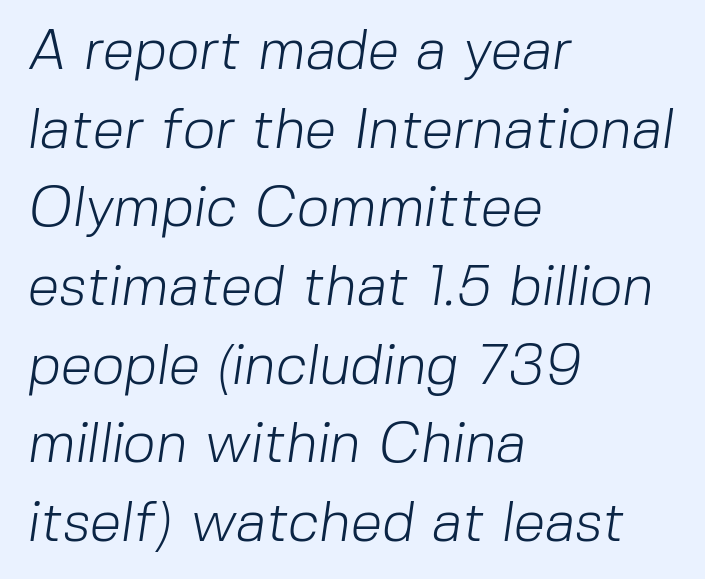
Q: Is the text bold? A: No.
Q: Is the typeface a serif or a sans-serif typeface? A: Sans-serif.
Q: Is the text underlined? A: No.
Q: How is the paragraph aligned? A: Left-aligned.
Q: Is the spacing between letters normal or unusually wide? A: Normal.
Q: Is the spacing between lines tight, normal or loose? A: Normal.
Q: Width (condensed, normal, or wide)? A: Normal.
Q: Stroke contrast? A: Low.
Q: x-height? A: Medium.
Q: Monospaced? A: No.
